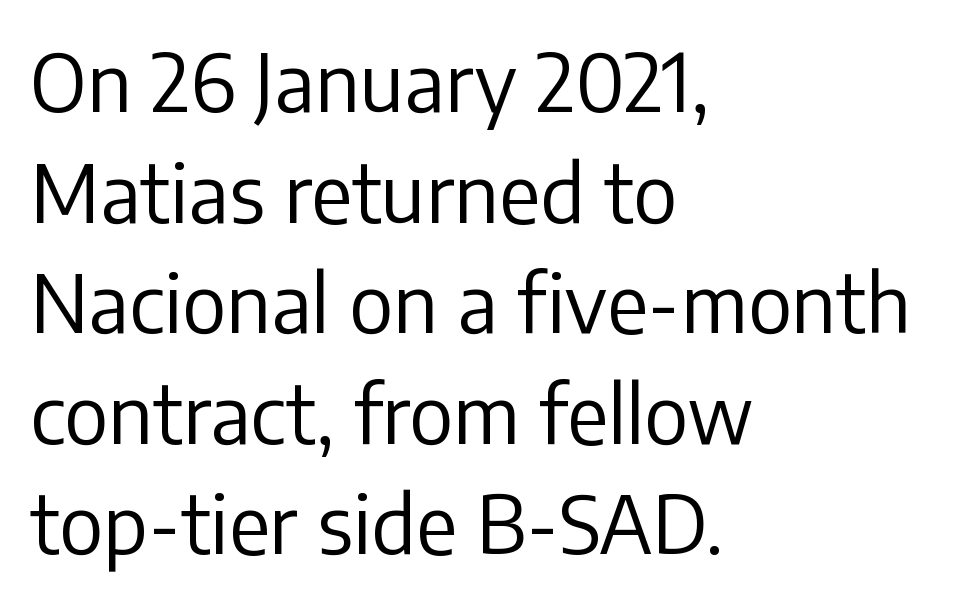
The image shows 79 px regular-weight sans-serif type, upright; set left-aligned, normal line spacing (1.4x), normal letter spacing, not underlined; low stroke contrast and a medium x-height.
